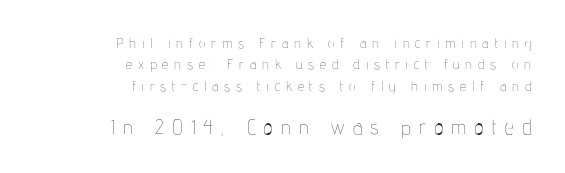
The image shows 20 px text type, upright; set right-aligned, normal line spacing (1.52x), unusually wide letter spacing (+0.41 em), not underlined; the second (bottom) block is 1.43x larger.
